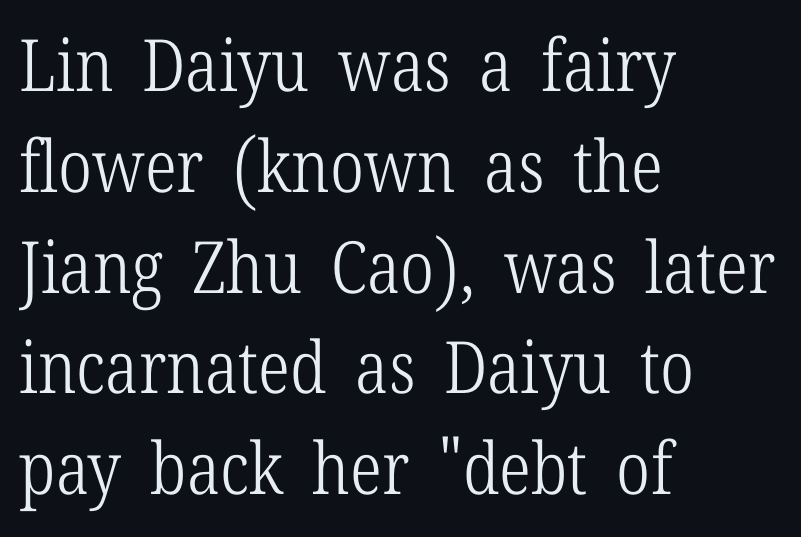
The image shows 72 px light, condensed serif type, upright; set left-aligned, normal line spacing (1.4x), normal letter spacing, not underlined; low stroke contrast and a medium x-height.
